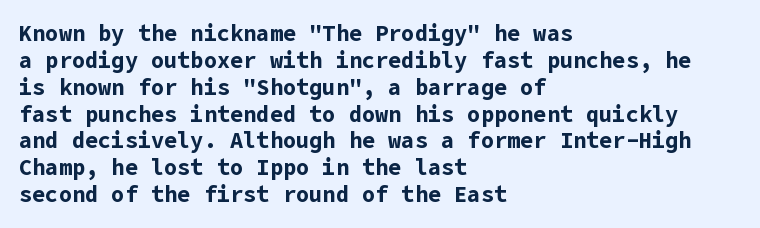
A typesetter would mark this as roman, not italic. What stands out about the letter spacing? Nothing — it is the standard amount. The baseline area is clear. Caption: bold face, heavy strokes.
